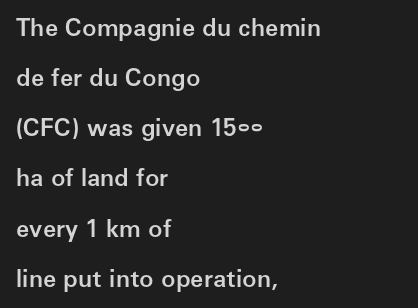
{"italic": "no", "bold": "semi", "underline": "no", "align": "left", "line_spacing": "loose", "line_spacing_ratio": 2.09, "letter_spacing": "normal", "letter_spacing_em": 0.0, "glyph_px": 24}
